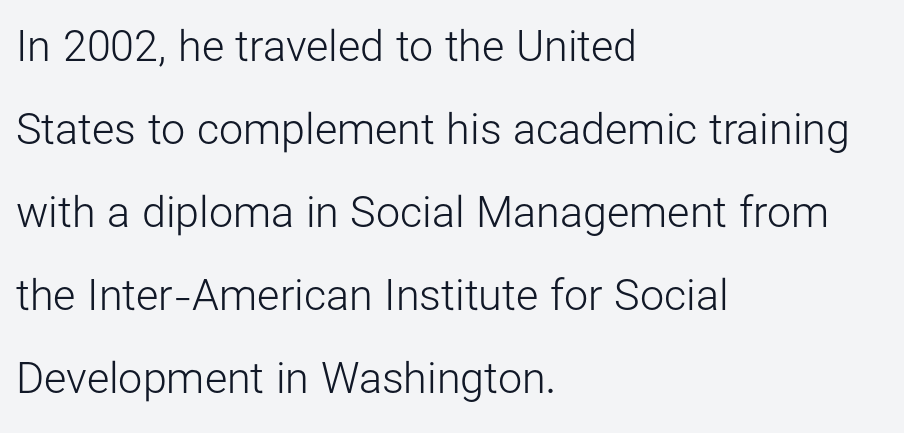
Q: Is the text bold? A: No.
Q: Is the text italic (slanted)? A: No, it is upright.
Q: Is the typeface a serif or a sans-serif typeface? A: Sans-serif.
Q: Is the text underlined? A: No.
Q: How is the paragraph aligned? A: Left-aligned.
Q: Is the spacing between letters normal or unusually wide? A: Normal.
Q: Is the spacing between lines tight, normal or loose? A: Loose.
Q: Width (condensed, normal, or wide)? A: Normal.
Q: Stroke contrast? A: Low.
Q: x-height? A: Medium.
Q: Monospaced? A: No.
